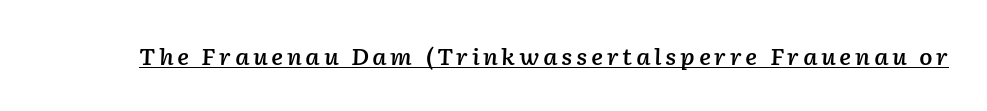
{"italic": "yes", "lean": "right", "slant_degrees": 2, "bold": "semi", "underline": "yes", "glyph_px": 22}
